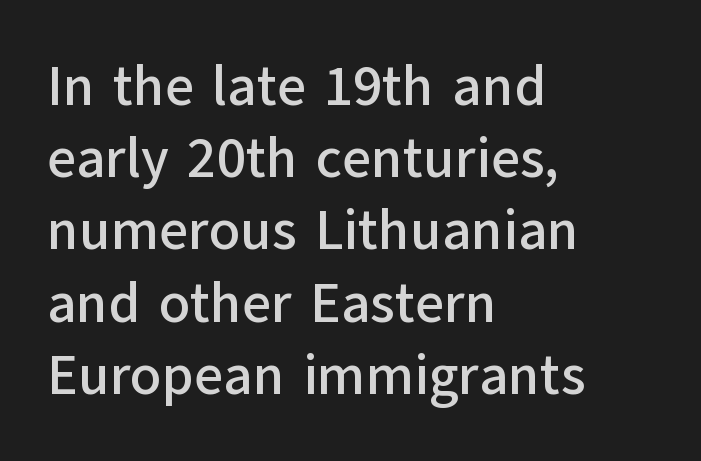
Between one letter and the next there's only the usual sliver of space. Notice how the stems are strictly vertical — no italics here. Is this a sans? Yes — the strokes have no serifs. This block has exactly the height ordinary leading produces.
